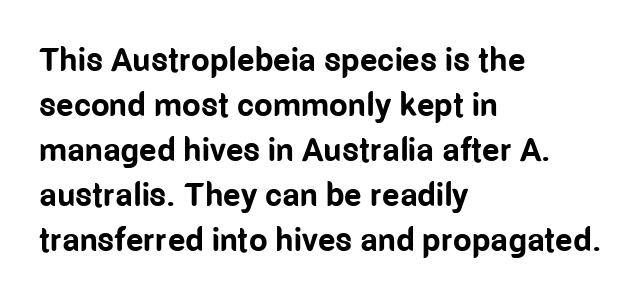
Q: Is the text bold? A: Yes.
Q: Is the text italic (slanted)? A: No, it is upright.
Q: Is the typeface a serif or a sans-serif typeface? A: Sans-serif.
Q: Is the text underlined? A: No.
Q: How is the paragraph aligned? A: Left-aligned.
Q: Is the spacing between letters normal or unusually wide? A: Normal.
Q: Is the spacing between lines tight, normal or loose? A: Normal.
Q: Width (condensed, normal, or wide)? A: Condensed.
Q: Stroke contrast? A: Low.
Q: x-height? A: Medium.
Q: Monospaced? A: No.
